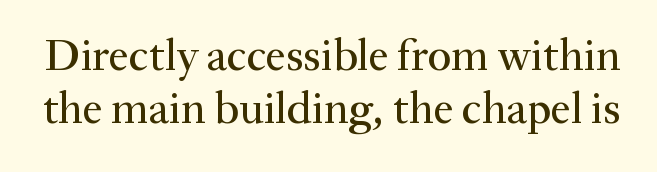
The image shows 45 px serif type, upright; set line spacing 1.18x, normal letter spacing, not underlined; medium stroke contrast and a small x-height.
